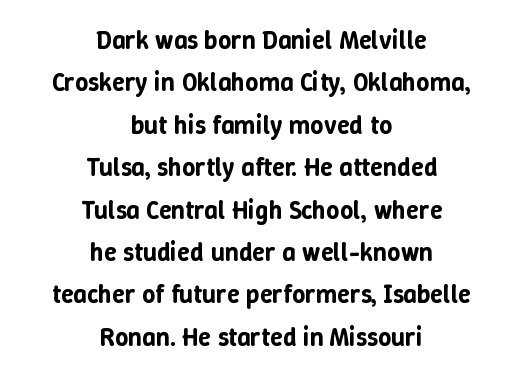
Q: Is the text italic (slanted)? A: No, it is upright.
Q: Is the text underlined? A: No.
Q: How is the paragraph aligned? A: Centered.
Q: Is the spacing between letters normal or unusually wide? A: Normal.
Q: Is the spacing between lines tight, normal or loose? A: Normal.
